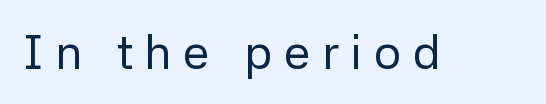
{"serif": "no", "italic": "no", "bold": "no", "weight": "regular", "width": "normal", "stroke_contrast": "low", "x_height": "medium", "monospaced": "no", "underline": "no", "letter_spacing": "wide", "letter_spacing_em": 0.24, "glyph_px": 48}
